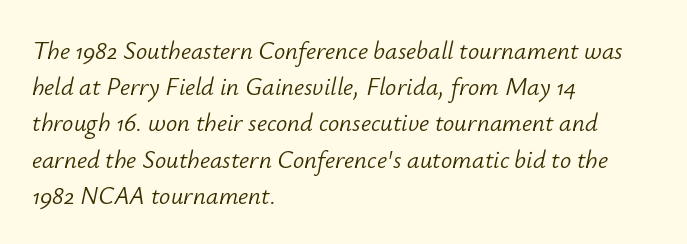
Letter spacing: default. This reads as an unemphasized weight, regular at the heaviest. Underlining? Definitely not there. You can tell it's italic because the verticals aren't actually vertical. The rendering anchors every line to the left-hand side.
